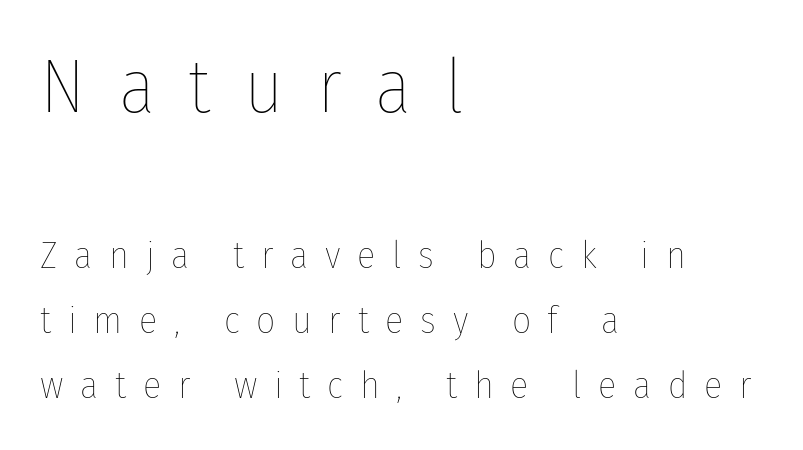
Glyph-to-glyph distance is far greater than everyday printed text. The specimen omits any rule beneath the text block's lines. If you drew a line through each stem, it would be perfectly vertical. The letters advance in unequal steps, a hallmark of proportional type.
